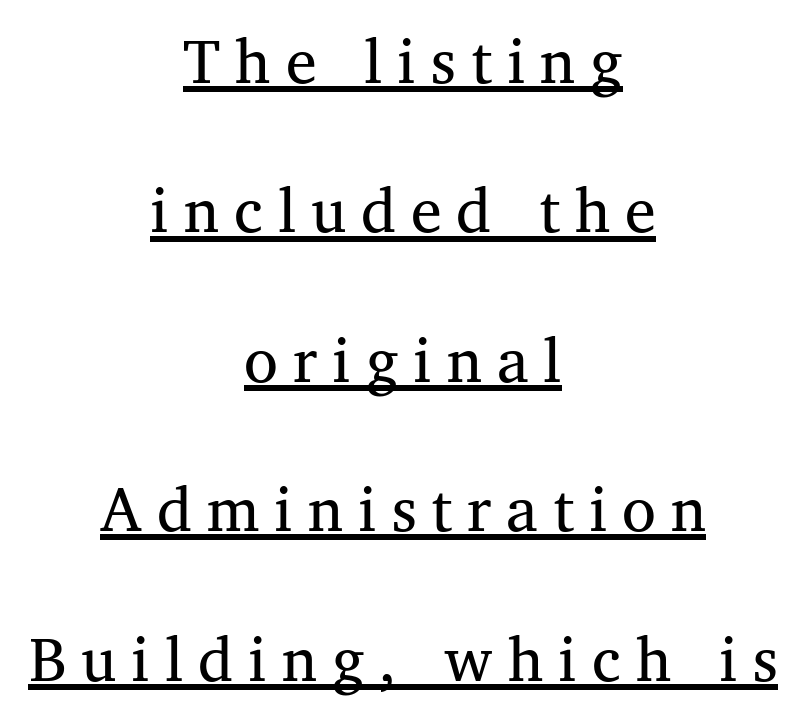
The tracking reads as deliberately expanded to a designer's eye. Alignment: centered. Every stem runs plumb, perpendicular to the baseline. Regarding serifs, this sample has them.
